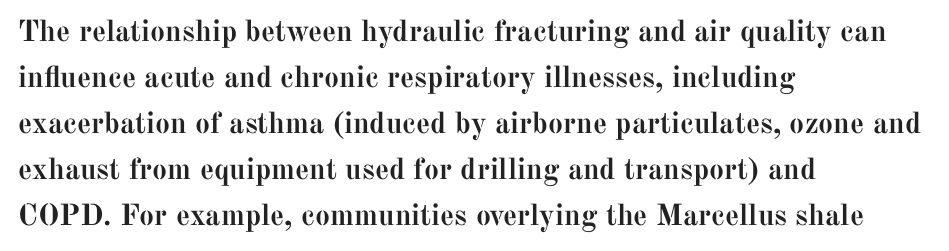
Words appear dense and cohesive because spacing is normal. No italicization has been applied; the sample stays upright. Looks like regular typesetting: each glyph gets only the width it needs. Letterform terminals end in serifs throughout the passage. Words float on clear page, feet unadorned. Typesetter's note: full bold, strokes at maximum text heaviness.
